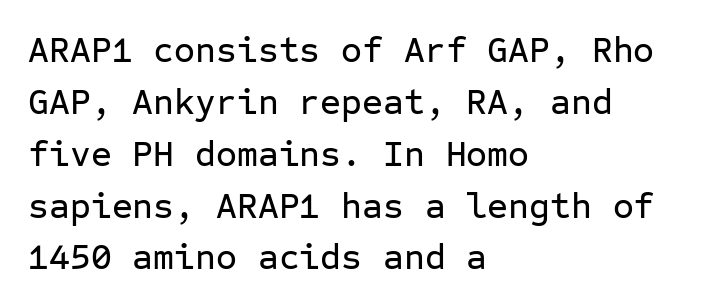
Q: Is the text italic (slanted)? A: No, it is upright.
Q: Is the typeface a serif or a sans-serif typeface? A: Sans-serif.
Q: Is the text underlined? A: No.
Q: How is the paragraph aligned? A: Left-aligned.
Q: Is the spacing between letters normal or unusually wide? A: Normal.
Q: Is the spacing between lines tight, normal or loose? A: Normal.
Q: Width (condensed, normal, or wide)? A: Normal.
Q: Stroke contrast? A: Low.
Q: x-height? A: Medium.
Q: Monospaced? A: Yes.
